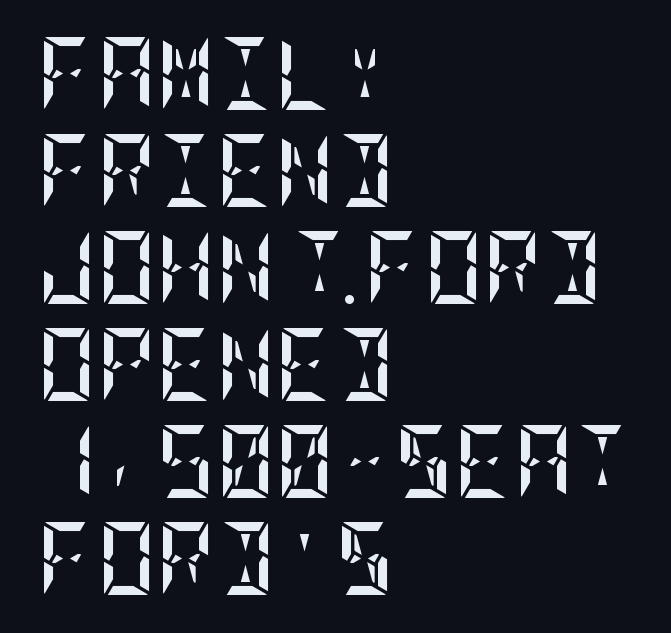
{"italic": "no", "bold": "yes", "weight": "semibold", "width": "condensed", "stroke_contrast": "low", "x_height": "large", "underline": "no", "align": "left", "line_spacing": "normal", "line_spacing_ratio": 1.33, "letter_spacing": "normal", "letter_spacing_em": 0.0, "glyph_px": 73}
